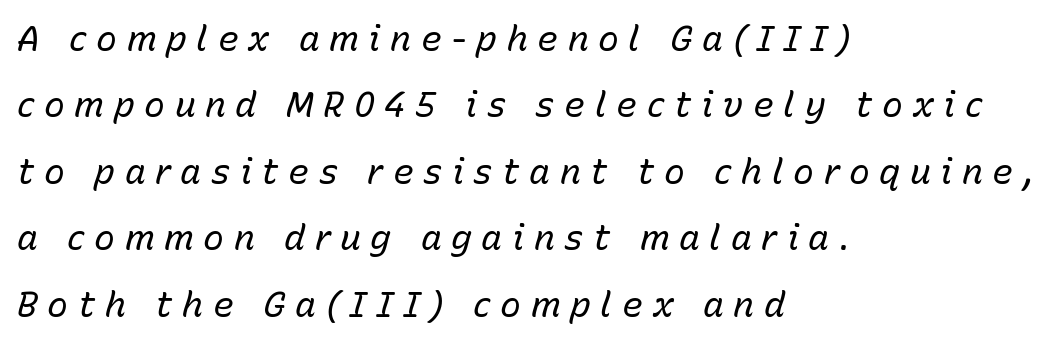
Q: Is the text bold? A: No.
Q: Is the text italic (slanted)? A: Yes, it leans right by about 15 degrees.
Q: Is the text underlined? A: No.
Q: How is the paragraph aligned? A: Left-aligned.
Q: Is the spacing between letters normal or unusually wide? A: Unusually wide.
Q: Is the spacing between lines tight, normal or loose? A: Loose.
Q: Width (condensed, normal, or wide)? A: Normal.
Q: Stroke contrast? A: Low.
Q: x-height? A: Medium.
Q: Monospaced? A: No.
